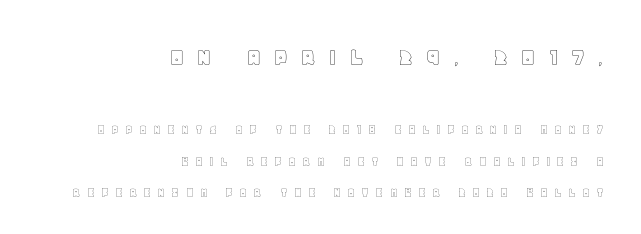
Descenders are the only things crossing below the line. Upright lettering throughout. The emphasis by scale lands on block number one, above. Reading down the block, your eye finds every line finishing at a fixed right position.
